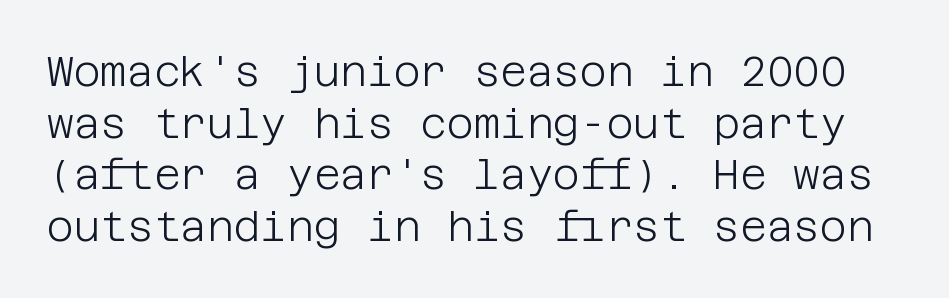
{"serif": "no", "italic": "no", "bold": "no", "weight": "light", "width": "normal", "stroke_contrast": "low", "x_height": "large", "underline": "no", "line_spacing": "normal", "line_spacing_ratio": 1.26, "letter_spacing": "normal", "letter_spacing_em": 0.0, "glyph_px": 41}
